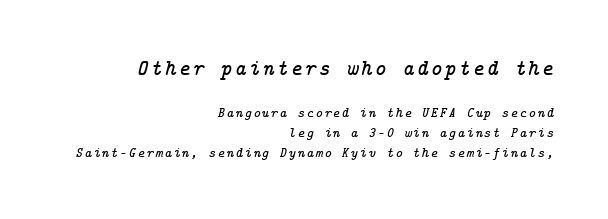
{"italic": "yes", "lean": "right", "slant_degrees": 14, "underline": "no", "align": "right", "line_spacing": "normal", "line_spacing_ratio": 1.43, "larger_block": "first", "size_ratio": 1.57, "glyph_px": 22}
